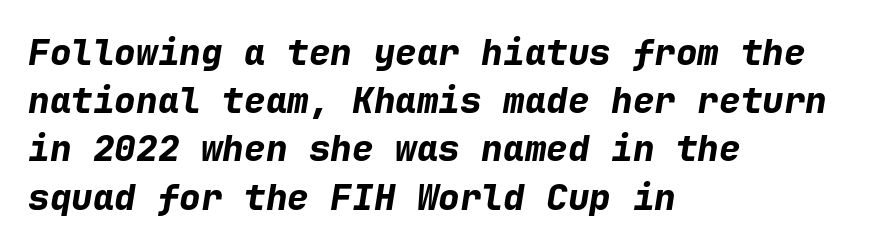
Q: Is the text bold? A: Yes.
Q: Is the text italic (slanted)? A: Yes, it leans right by about 9 degrees.
Q: Is the text underlined? A: No.
Q: How is the paragraph aligned? A: Left-aligned.
Q: Is the spacing between letters normal or unusually wide? A: Normal.
Q: Is the spacing between lines tight, normal or loose? A: Normal.
Q: Width (condensed, normal, or wide)? A: Normal.
Q: Stroke contrast? A: Low.
Q: x-height? A: Medium.
Q: Monospaced? A: Yes.
